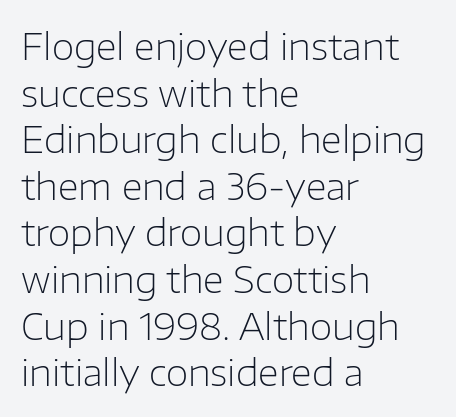
A typesetter would label this face a sans. Here the designer chose a conventional face with non-uniform glyph widths. Summary of vertical rhythm: regular, with standard interline spacing. Stems here are at most as thick as an everyday book face. Posture: straight, roman, zero tilt.
